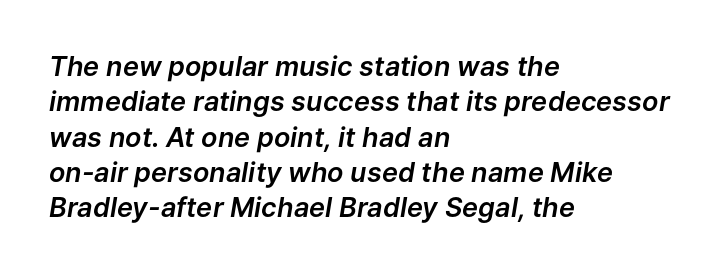
{"italic": "yes", "lean": "right", "slant_degrees": 9, "underline": "no", "align": "left", "line_spacing": "normal", "line_spacing_ratio": 1.31, "letter_spacing": "normal", "letter_spacing_em": 0.0, "glyph_px": 27}
